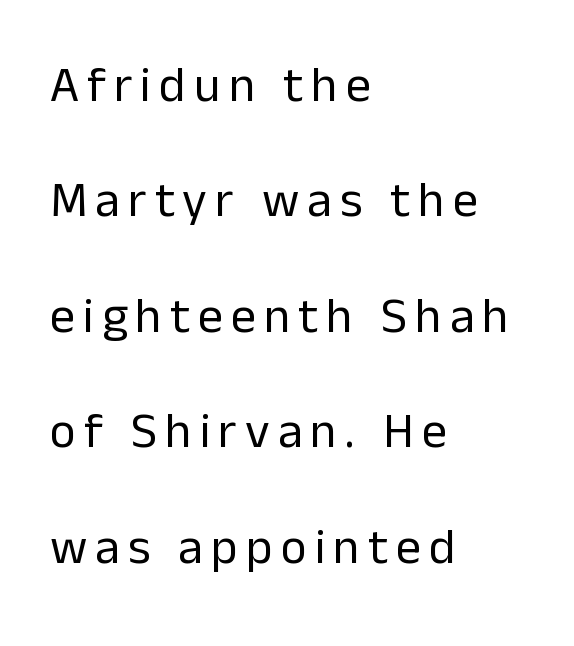
The ragged edge is on the right, which tells us the setting is flush left. The axis of the letterforms is exactly vertical. Serif or sans? Sans — the stroke terminals are bare. A typesetter would call this leading open, well beyond the default. Varying glyph widths throughout — classic text-font behaviour.
